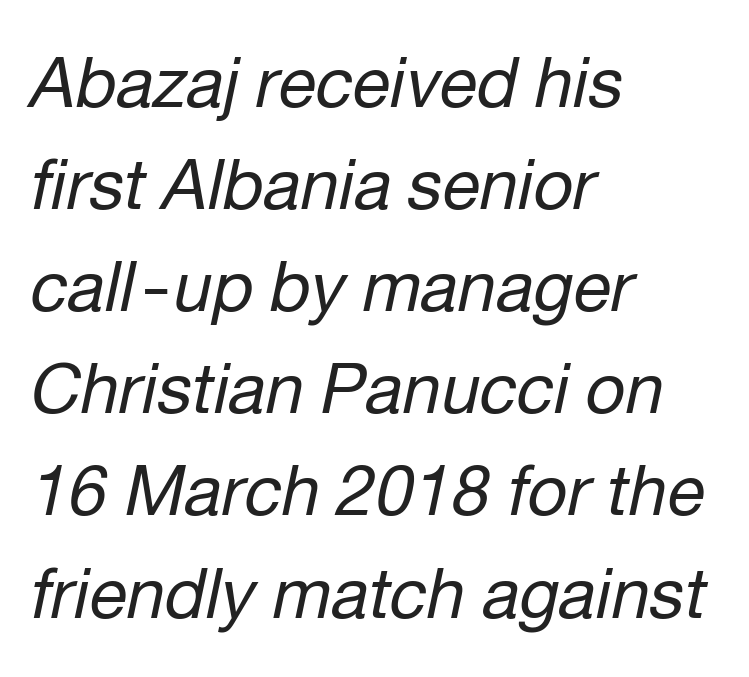
{"italic": "yes", "lean": "right", "slant_degrees": 12, "bold": "no", "weight": "regular", "width": "normal", "stroke_contrast": "low", "x_height": "medium", "monospaced": "no", "underline": "no", "align": "left", "line_spacing": "normal", "line_spacing_ratio": 1.48, "letter_spacing": "normal", "letter_spacing_em": 0.0, "glyph_px": 69}
